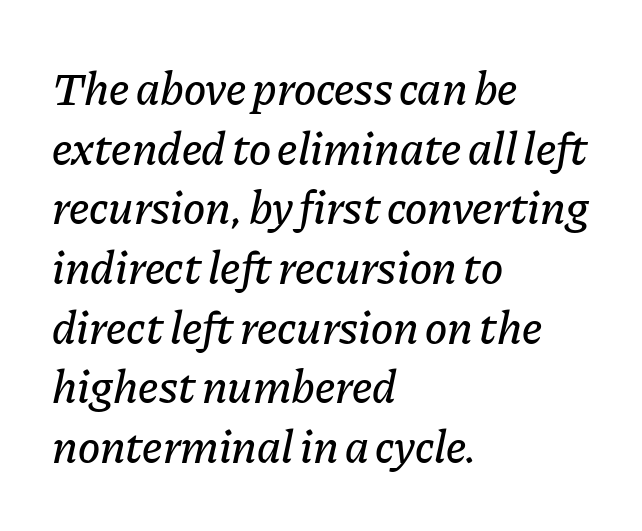
The letters sit at their default tracking, neither squeezed nor spread. The zone under the glyphs is completely vacant. Horizontal bands of white between lines are of average thickness. Notice how the passage keeps a crisp vertical edge on the left only. Looks like regular typesetting: each glyph gets only the width it needs.
